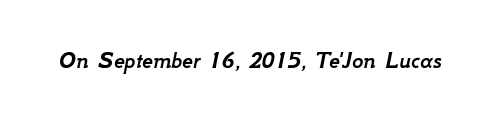
Q: Is the text italic (slanted)? A: Yes, it leans right by about 12 degrees.
Q: Is the text underlined? A: No.
Q: Is the spacing between letters normal or unusually wide? A: Normal.
